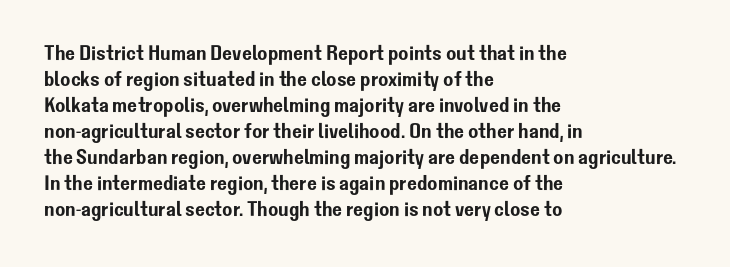
Q: Is the text italic (slanted)? A: No, it is upright.
Q: Is the text underlined? A: No.
Q: How is the paragraph aligned? A: Left-aligned.
Q: Is the spacing between letters normal or unusually wide? A: Normal.
